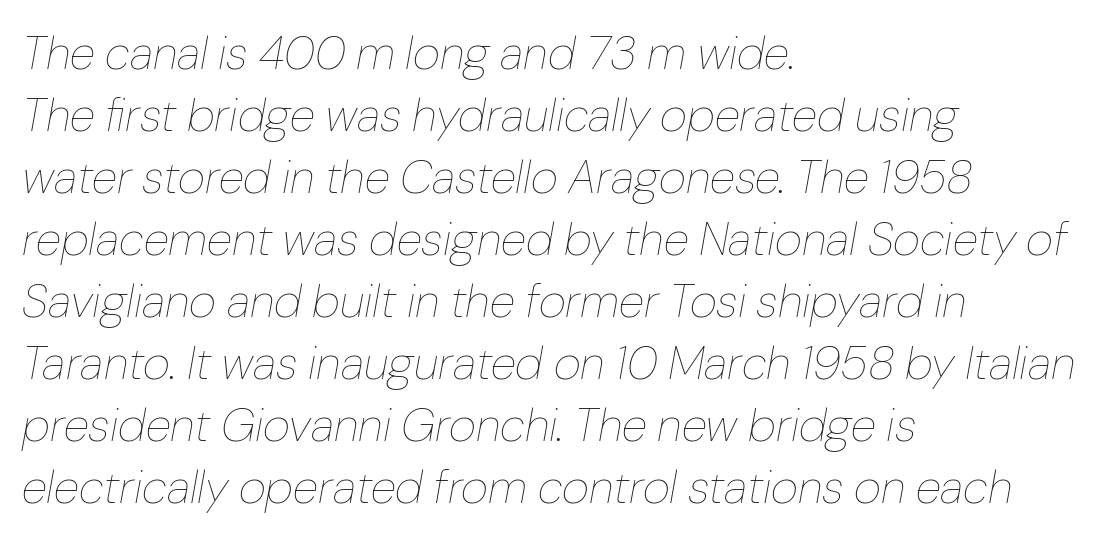
Q: Is the text bold? A: No.
Q: Is the text italic (slanted)? A: Yes, it leans right by about 10 degrees.
Q: Is the text underlined? A: No.
Q: How is the paragraph aligned? A: Left-aligned.
Q: Is the spacing between letters normal or unusually wide? A: Normal.
Q: Is the spacing between lines tight, normal or loose? A: Normal.
Q: Width (condensed, normal, or wide)? A: Normal.
Q: Stroke contrast? A: Low.
Q: x-height? A: Medium.
Q: Monospaced? A: No.
